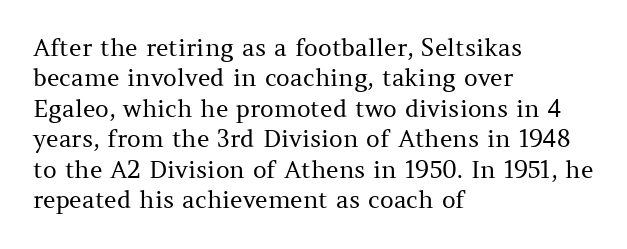
The type sits square on the baseline with zero lean. Only glyphs here, with clear space below each row. This sample is left-justified, so line endings fall wherever the words run out. Nothing unusual about the tracking: characters are spaced as the font intends. No extra ink here — the face is not bold.
